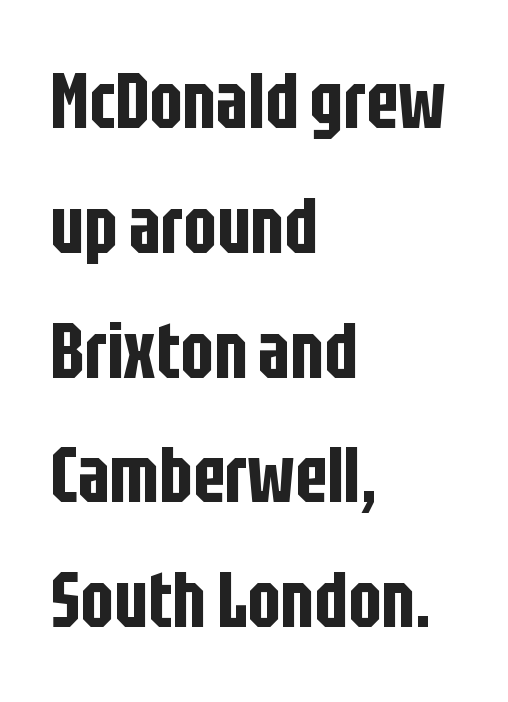
{"serif": "no", "italic": "no", "width": "condensed", "stroke_contrast": "low", "x_height": "large", "monospaced": "no", "underline": "no", "align": "left", "line_spacing": "normal", "line_spacing_ratio": 1.6, "letter_spacing": "normal", "letter_spacing_em": 0.0, "glyph_px": 78}
